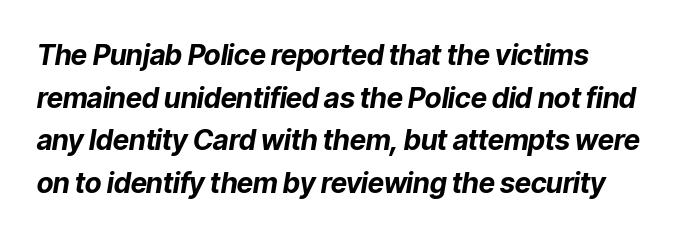
Q: Is the text bold? A: Yes.
Q: Is the text italic (slanted)? A: Yes, it leans right by about 9 degrees.
Q: Is the text underlined? A: No.
Q: Is the spacing between letters normal or unusually wide? A: Normal.
Q: Is the spacing between lines tight, normal or loose? A: Normal.
Q: Width (condensed, normal, or wide)? A: Normal.
Q: Stroke contrast? A: Low.
Q: x-height? A: Medium.
Q: Monospaced? A: No.
